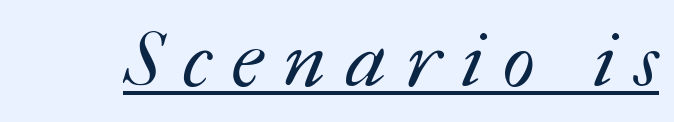
This sample has the flowing, uneven cadence of proportional lettering. The line texture is sparse and dotted thanks to wide tracking. Decoration check: the copy is underlined. This reads as an unemphasized weight, regular at the heaviest.
